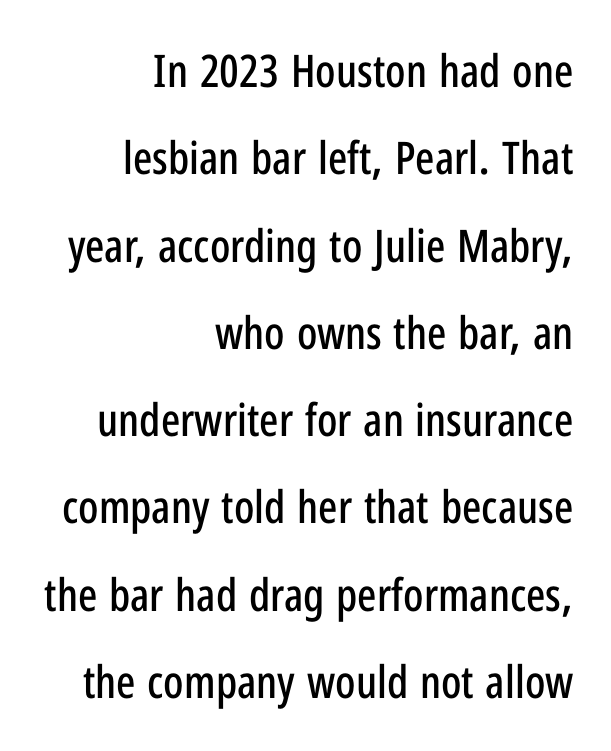
The image shows 45 px condensed sans-serif type, upright; set right-aligned, loose line spacing (1.94x), normal letter spacing, not underlined; low stroke contrast and a medium x-height.
